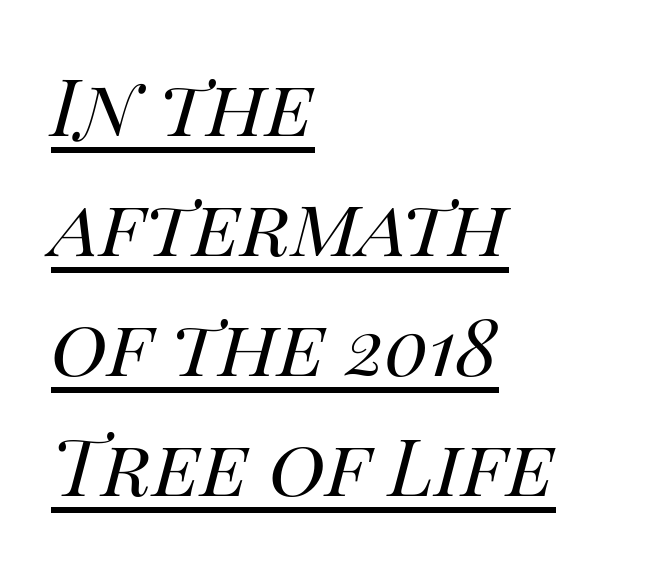
The image shows 78 px regular-weight type, italic (leaning right); set left-aligned, normal line spacing (1.54x), normal letter spacing, underlined; high stroke contrast and a large x-height.
